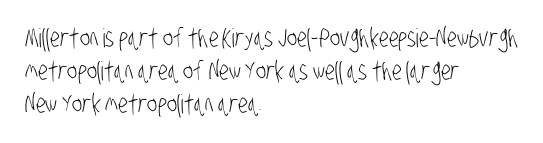
Q: Is the text bold? A: No.
Q: Is the text underlined? A: No.
Q: How is the paragraph aligned? A: Left-aligned.
Q: Is the spacing between letters normal or unusually wide? A: Normal.
Q: Is the spacing between lines tight, normal or loose? A: Normal.
